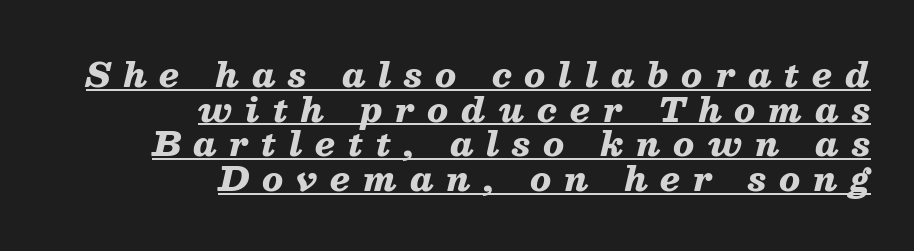
{"italic": "yes", "lean": "right", "slant_degrees": 13, "bold": "yes", "weight": "heavy", "width": "normal", "stroke_contrast": "medium", "x_height": "medium", "monospaced": "no", "underline": "yes", "align": "right", "line_spacing": "tight", "line_spacing_ratio": 1.02, "letter_spacing": "wide", "letter_spacing_em": 0.38, "glyph_px": 34}
